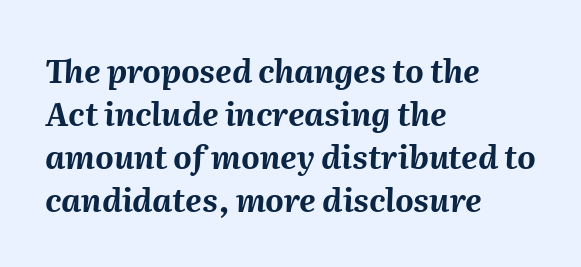
The image shows 32 px bold type, italic (leaning right); set left-aligned, normal line spacing (1.34x), normal letter spacing, not underlined; medium stroke contrast and a medium x-height.
